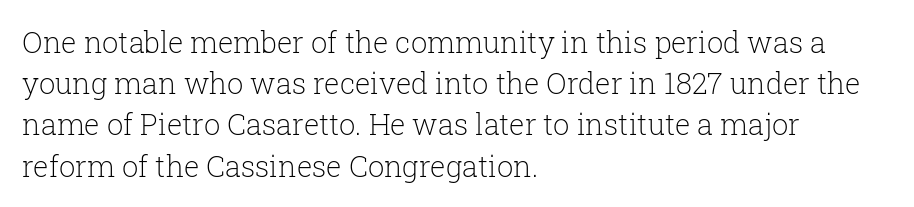
Notice how descenders clear the ascenders below comfortably — that's standard leading. Decoration check: the copy has no underline. Small tapered or slab feet sit at the stroke ends, so this counts as serif. Notice how the passage keeps a crisp vertical edge on the left only.
